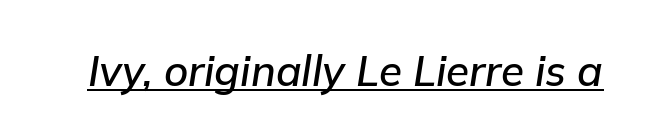
{"italic": "yes", "lean": "right", "slant_degrees": 9, "width": "normal", "stroke_contrast": "low", "x_height": "medium", "monospaced": "no", "underline": "yes", "letter_spacing": "normal", "letter_spacing_em": 0.0, "glyph_px": 42}
